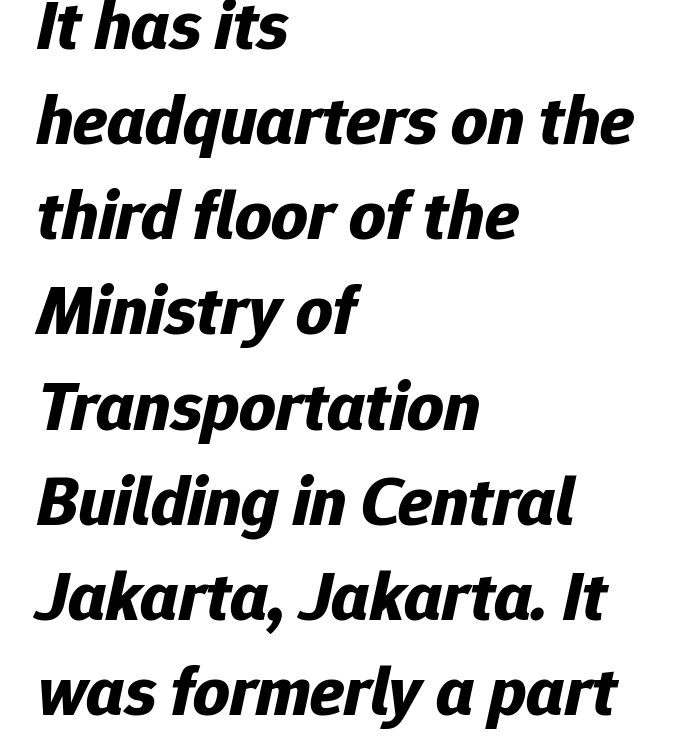
{"italic": "yes", "lean": "right", "slant_degrees": 12, "bold": "yes", "weight": "bold", "width": "normal", "stroke_contrast": "low", "x_height": "medium", "monospaced": "no", "underline": "no", "align": "left", "line_spacing": "normal", "line_spacing_ratio": 1.34, "letter_spacing": "normal", "letter_spacing_em": 0.0, "glyph_px": 71}
